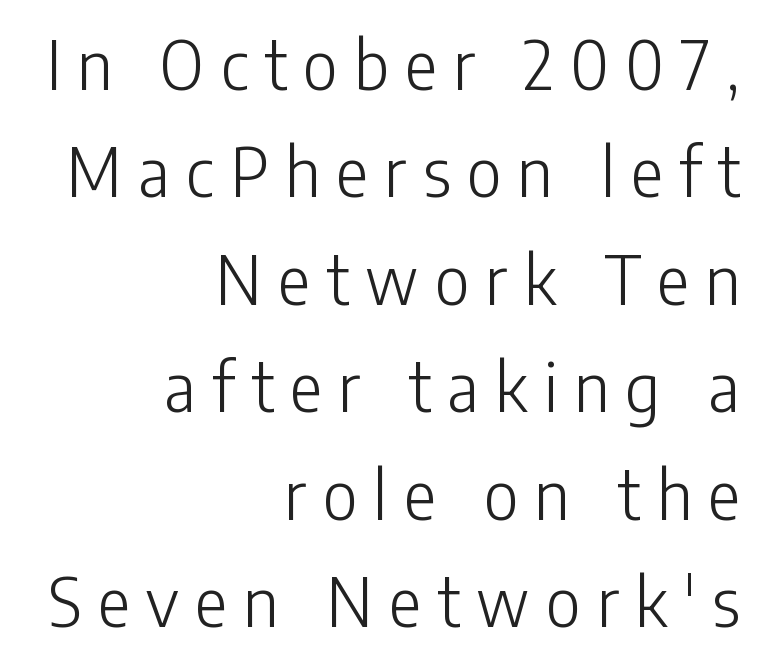
Q: Is the text bold? A: No.
Q: Is the text italic (slanted)? A: No, it is upright.
Q: Is the typeface a serif or a sans-serif typeface? A: Sans-serif.
Q: Is the text underlined? A: No.
Q: How is the paragraph aligned? A: Right-aligned.
Q: Is the spacing between letters normal or unusually wide? A: Unusually wide.
Q: Is the spacing between lines tight, normal or loose? A: Normal.
Q: Width (condensed, normal, or wide)? A: Condensed.
Q: Stroke contrast? A: Low.
Q: x-height? A: Medium.
Q: Monospaced? A: No.
